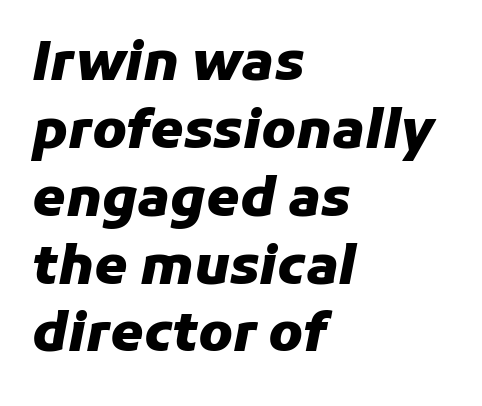
Yep, that's italic — everything's leaning. Chunky letters — that's bold for sure. Caption: standard tracking, unaltered. Each row of text sits above clean, open space.
